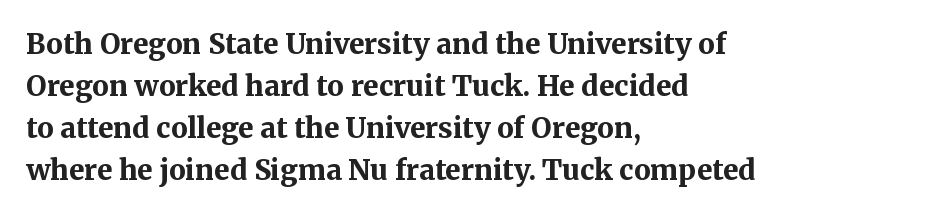
{"serif": "yes", "italic": "no", "bold": "yes", "weight": "bold", "width": "normal", "stroke_contrast": "medium", "x_height": "medium", "monospaced": "no", "underline": "no", "align": "left", "line_spacing": "normal", "line_spacing_ratio": 1.5, "letter_spacing": "normal", "letter_spacing_em": 0.0, "glyph_px": 28}
